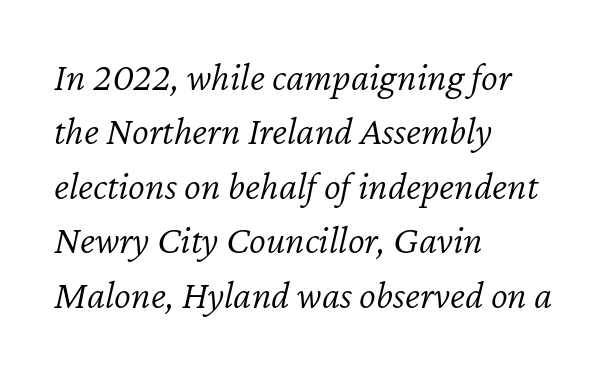
Style check: oblique. The gaps between neighbouring characters are ordinary and unremarkable. A bare baseline throughout the passage. Regarding leading, the lines here are spaced in the standard way. Line starts are locked; line ends wander.
